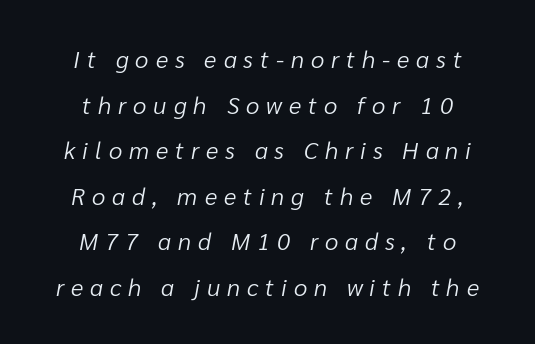
The image shows 24 px text type, italic (leaning right); set centered, loose line spacing (1.9x), unusually wide letter spacing (+0.29 em), not underlined.
